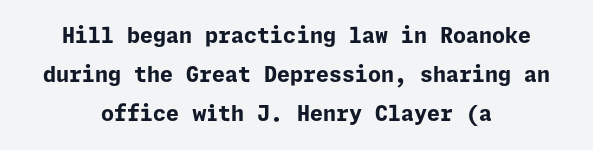
The gap between lines stays unmarked. Tracking value appears to be zero — textbook default spacing. The rendering positions every line midway between the sides. The passage shown is emphatically bold. Every stem runs plumb, perpendicular to the baseline.
